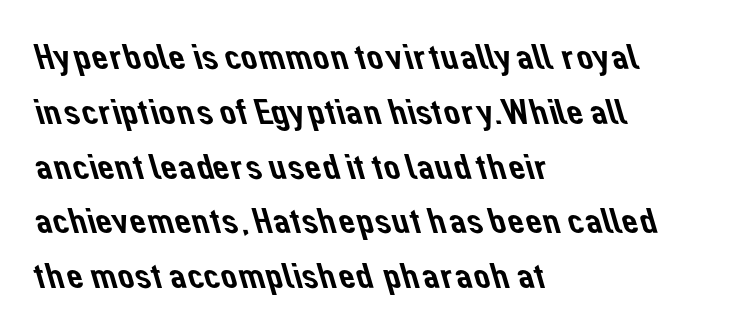
Q: Is the typeface a serif or a sans-serif typeface? A: Sans-serif.
Q: Is the text underlined? A: No.
Q: How is the paragraph aligned? A: Left-aligned.
Q: Is the spacing between letters normal or unusually wide? A: Normal.
Q: Is the spacing between lines tight, normal or loose? A: Normal.
Q: Width (condensed, normal, or wide)? A: Normal.
Q: Stroke contrast? A: Low.
Q: x-height? A: Medium.
Q: Monospaced? A: No.
